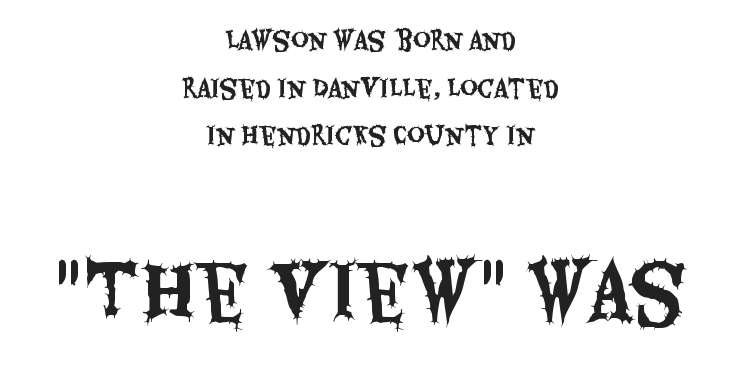
The image shows 73 px condensed sans-serif type, upright; set centered, loose line spacing (1.98x), normal letter spacing, not underlined; the second (bottom) block is 3.04x larger; medium stroke contrast and a large x-height.
